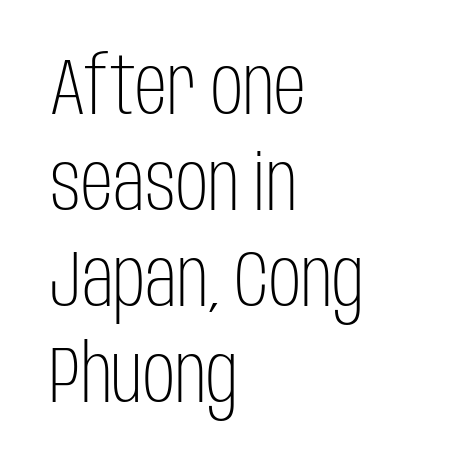
{"serif": "no", "italic": "no", "bold": "no", "weight": "light", "width": "condensed", "stroke_contrast": "low", "x_height": "large", "monospaced": "no", "underline": "no", "align": "left", "line_spacing_ratio": 1.2, "letter_spacing": "normal", "letter_spacing_em": 0.0, "glyph_px": 80}
